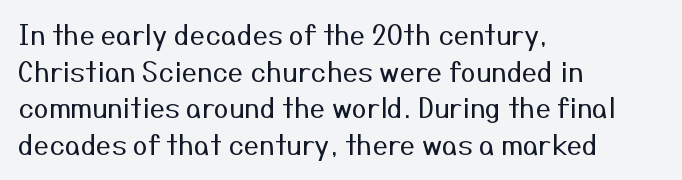
{"italic": "no", "bold": "no", "underline": "no", "align": "left", "line_spacing": "normal", "line_spacing_ratio": 1.36, "letter_spacing": "normal", "letter_spacing_em": 0.0, "glyph_px": 27}
